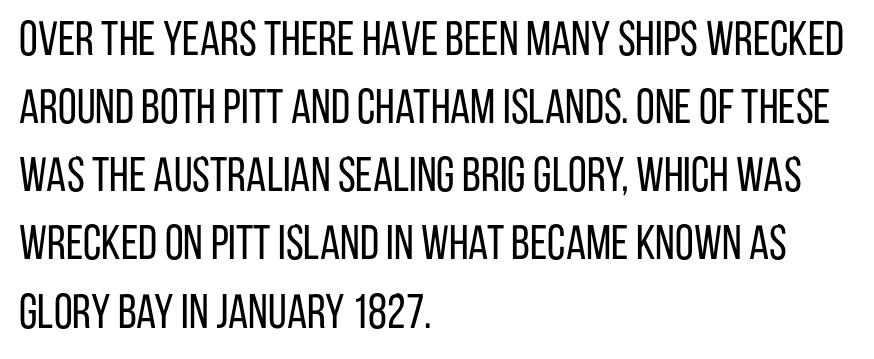
Q: Is the text bold? A: No.
Q: Is the text italic (slanted)? A: No, it is upright.
Q: Is the typeface a serif or a sans-serif typeface? A: Sans-serif.
Q: Is the text underlined? A: No.
Q: How is the paragraph aligned? A: Left-aligned.
Q: Is the spacing between letters normal or unusually wide? A: Normal.
Q: Is the spacing between lines tight, normal or loose? A: Normal.
Q: Width (condensed, normal, or wide)? A: Condensed.
Q: Stroke contrast? A: Low.
Q: x-height? A: Large.
Q: Monospaced? A: No.
